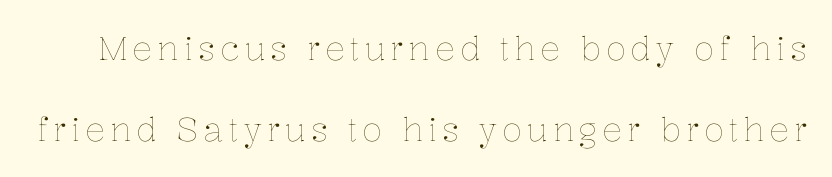
{"italic": "no", "bold": "no", "weight": "thin", "width": "normal", "stroke_contrast": "low", "x_height": "medium", "monospaced": "no", "underline": "no", "line_spacing": "loose", "line_spacing_ratio": 2.46, "glyph_px": 33}
